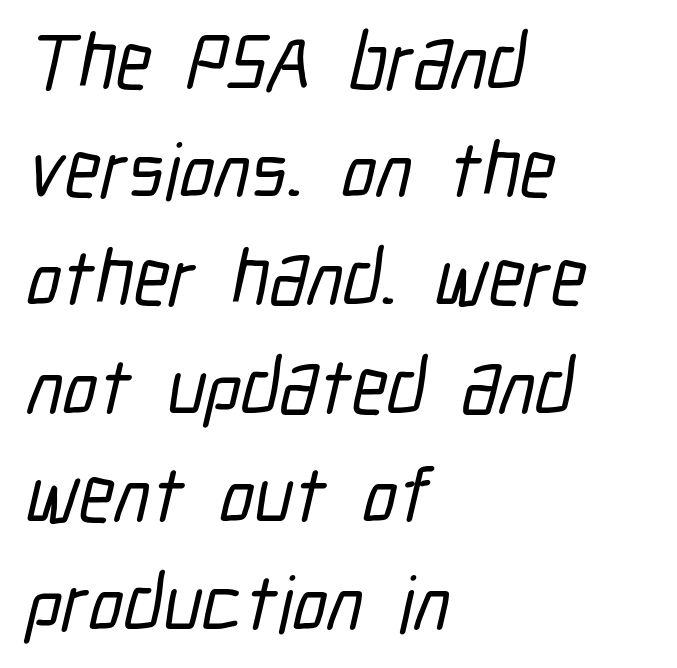
The image shows 79 px condensed sans-serif type; set left-aligned, normal line spacing (1.37x), normal letter spacing, not underlined; low stroke contrast and a medium x-height.
